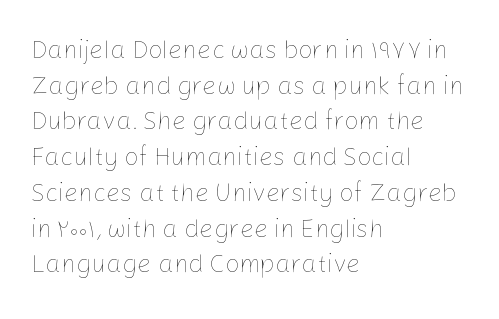
The image shows 25 px text type, upright; set left-aligned, normal line spacing (1.43x), normal letter spacing, not underlined.
